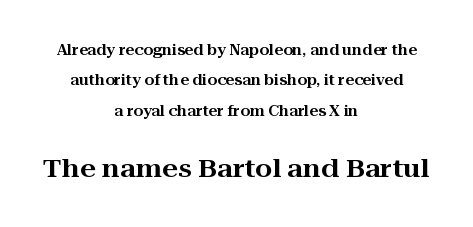
In CSS terms this would be text-align: center. Between one letter and the next there's only the usual sliver of space. Any mark beneath the type? The region is blank. The font's upright variant was chosen for this text. What's the leading like? Stretched, with rows far apart.
